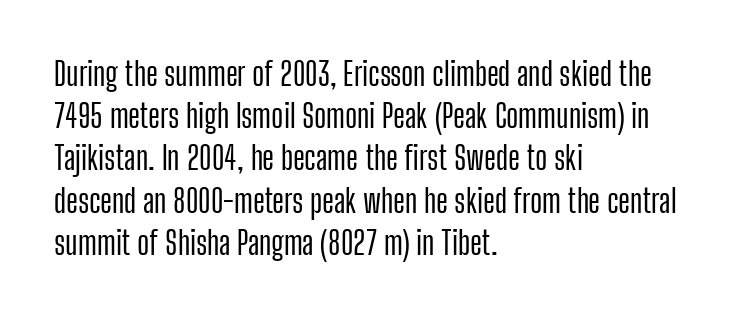
To sum up the face: it is a sans, with no serifs. The foot of each line stays bare and open. Where is the straight margin? On the left. How would I describe the line gaps? Plain and ordinary. Honestly, the letter spacing is just normal — you wouldn't notice it. Proportional: the letters do not fall into vertical columns.
